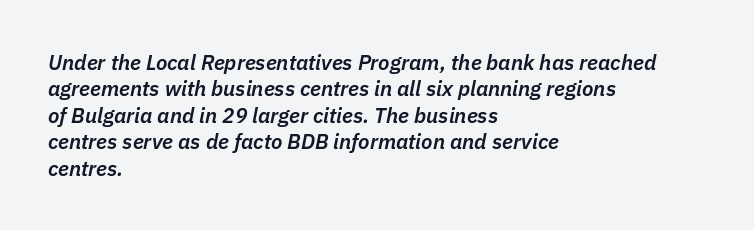
The image shows 21 px text type, italic (leaning right); set left-aligned, normal line spacing (1.26x), normal letter spacing, not underlined.
